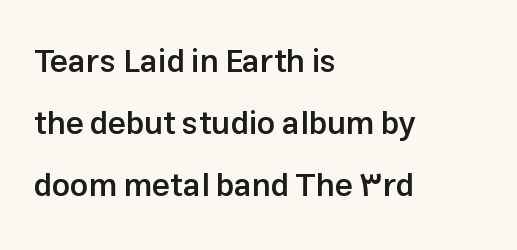
The letters are semibold — heavier than regular but short of a full bold. Only glyphs here, with clear space below each row. A roman cut, with each character standing at attention. Typeset ragged right — the left edge is the straight one. The passage shown is typed in a proportional face where columns would drift.
